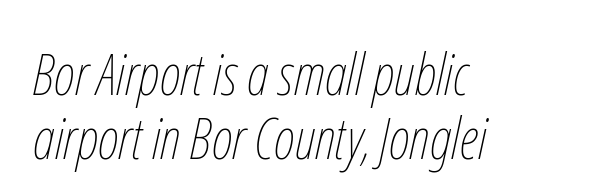
The image shows 58 px thin, condensed type, italic (leaning right); set left-aligned, tight line spacing (1.1x), normal letter spacing, not underlined; low stroke contrast and a medium x-height.
